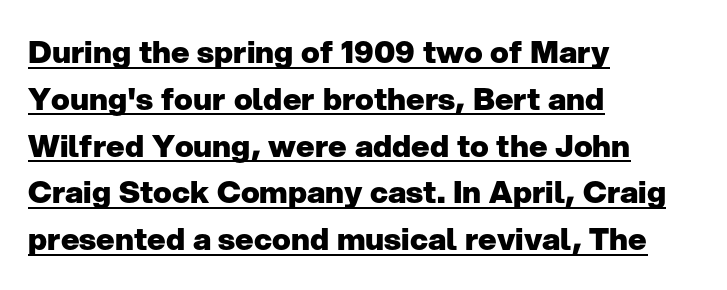
{"serif": "no", "italic": "no", "bold": "yes", "weight": "heavy", "width": "normal", "stroke_contrast": "low", "x_height": "medium", "monospaced": "no", "underline": "yes", "align": "left", "line_spacing": "normal", "line_spacing_ratio": 1.51, "letter_spacing": "normal", "letter_spacing_em": 0.0, "glyph_px": 31}
